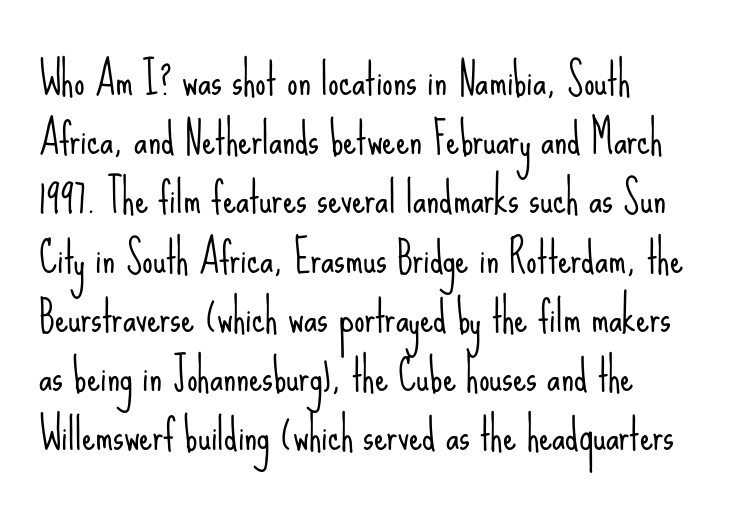
Beneath every word, the page is bare. The font is comparable to plain body text, perhaps lighter. Note the varied advance widths — an 'i' is clearly narrower than an 'm'. Regarding serifs, this sample does without them.
